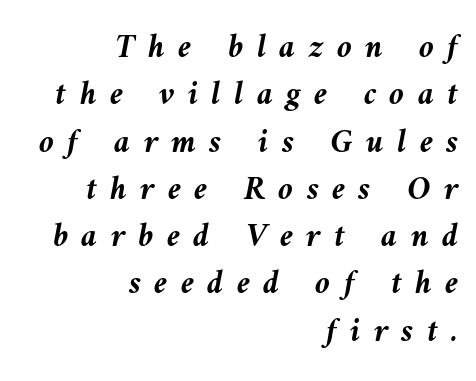
{"italic": "yes", "lean": "left", "slant_degrees": 10, "bold": "yes", "weight": "semibold", "width": "normal", "stroke_contrast": "medium", "x_height": "medium", "monospaced": "no", "underline": "no", "align": "right", "line_spacing": "normal", "line_spacing_ratio": 1.39, "letter_spacing": "wide", "letter_spacing_em": 0.39, "glyph_px": 34}
